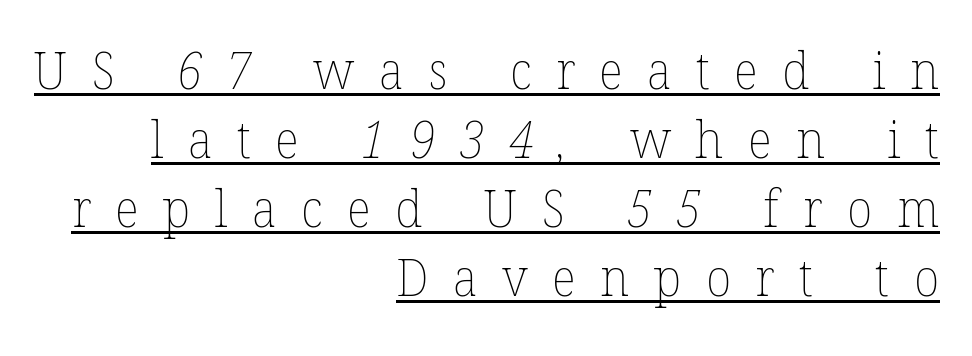
Q: Is the text bold? A: No.
Q: Is the text underlined? A: Yes.
Q: How is the paragraph aligned? A: Right-aligned.
Q: Is the spacing between letters normal or unusually wide? A: Unusually wide.
Q: Is the spacing between lines tight, normal or loose? A: Normal.
Q: Width (condensed, normal, or wide)? A: Normal.
Q: Stroke contrast? A: Low.
Q: x-height? A: Medium.
Q: Monospaced? A: No.
